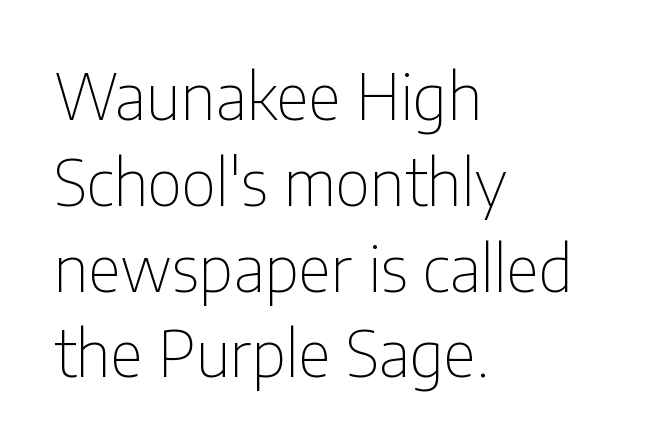
Q: Is the text bold? A: No.
Q: Is the text italic (slanted)? A: No, it is upright.
Q: Is the typeface a serif or a sans-serif typeface? A: Sans-serif.
Q: Is the text underlined? A: No.
Q: How is the paragraph aligned? A: Left-aligned.
Q: Is the spacing between letters normal or unusually wide? A: Normal.
Q: Is the spacing between lines tight, normal or loose? A: Normal.
Q: Width (condensed, normal, or wide)? A: Condensed.
Q: Stroke contrast? A: Low.
Q: x-height? A: Medium.
Q: Monospaced? A: No.
